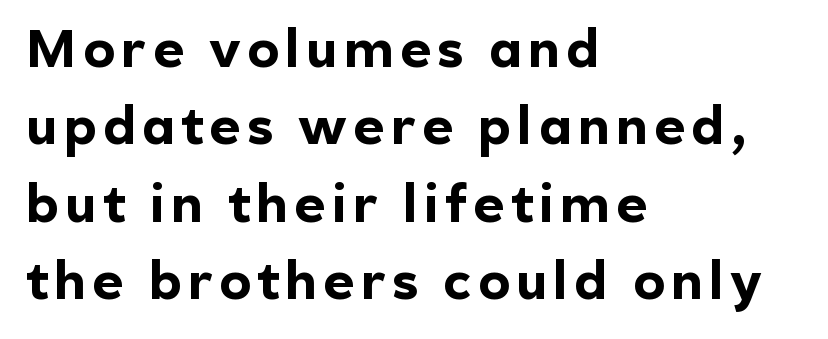
The image shows 53 px bold sans-serif type, upright; set left-aligned, normal line spacing (1.46x), not underlined; a medium x-height.
